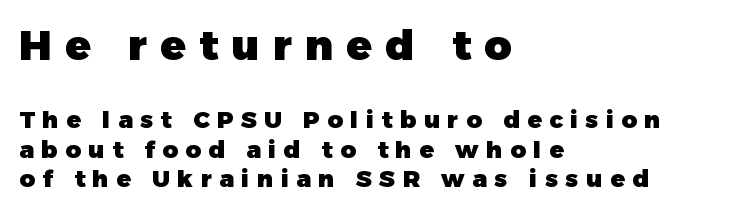
Q: Is the text bold? A: Yes.
Q: Is the text italic (slanted)? A: No, it is upright.
Q: Is the typeface a serif or a sans-serif typeface? A: Sans-serif.
Q: Is the text underlined? A: No.
Q: How is the paragraph aligned? A: Left-aligned.
Q: Is the spacing between letters normal or unusually wide? A: Unusually wide.
Q: Which block of text is set in a larger size, the first (top) or the second (bottom)? A: The first (top) one.
Q: Width (condensed, normal, or wide)? A: Normal.
Q: Stroke contrast? A: Low.
Q: x-height? A: Medium.
Q: Monospaced? A: No.
